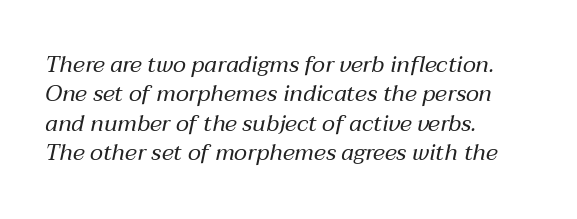
Q: Is the text bold? A: No.
Q: Is the text italic (slanted)? A: Yes, it leans right by about 12 degrees.
Q: Is the text underlined? A: No.
Q: How is the paragraph aligned? A: Left-aligned.
Q: Is the spacing between letters normal or unusually wide? A: Normal.
Q: Is the spacing between lines tight, normal or loose? A: Normal.
